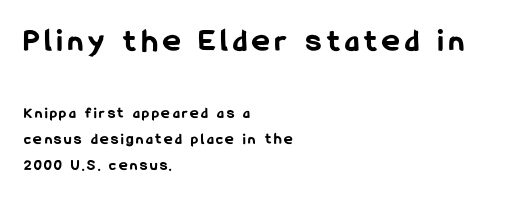
The image shows 33 px bold, condensed sans-serif type, upright; set left-aligned, normal line spacing (1.64x), not underlined; the first (top) block is 2.06x larger; low stroke contrast and a medium x-height.
